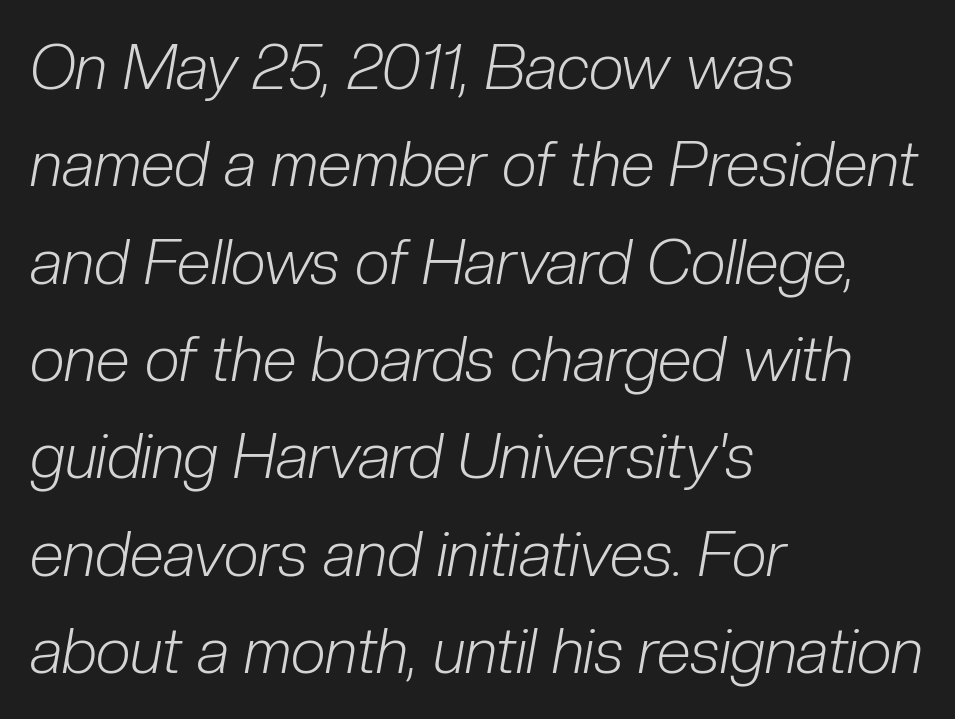
Horizontal bands of white between lines are of average thickness. The rag falls on the right side of this text block. Observe the ordinary spacing: letters are neighbours, not strangers. The specimen reads as italic at a glance. Is this a fixed-width face? No — the glyphs have proportional, varying widths. Check under the words: just untouched page.
